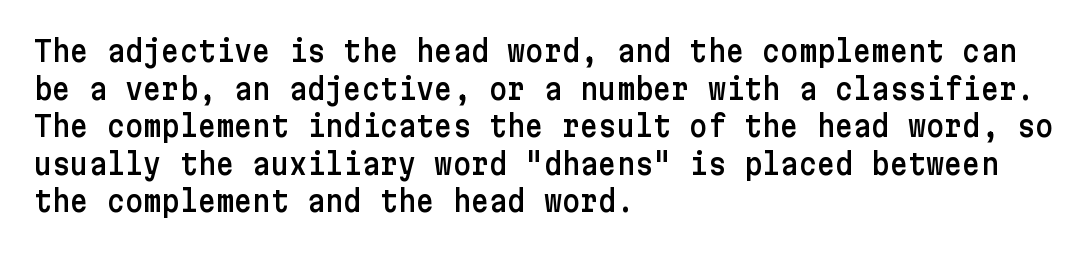
The image shows 28 px sans-serif type, upright; set left-aligned, normal line spacing (1.34x), normal letter spacing, not underlined; low stroke contrast and a medium x-height.
